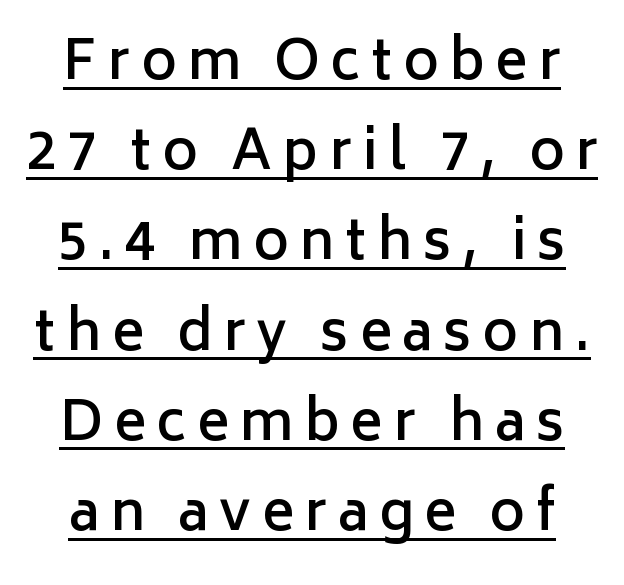
No italicization has been applied; the sample stays upright. The lettering is marked with a stroke running underneath it. The letters advance in unequal steps, a hallmark of proportional type. A somewhat darkened texture: the type is semibold rather than bold. The type is letterspaced generously, with wide tracking. Reading down the column, the eye jumps a familiar distance to each next line.
